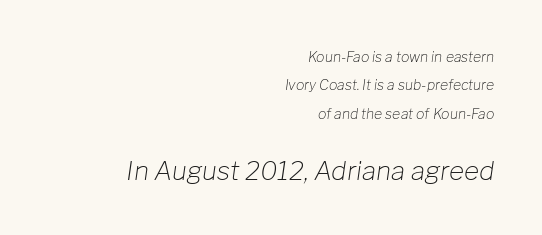
Q: Is the text bold? A: No.
Q: Is the text italic (slanted)? A: Yes, it leans right by about 8 degrees.
Q: Is the text underlined? A: No.
Q: How is the paragraph aligned? A: Right-aligned.
Q: Is the spacing between letters normal or unusually wide? A: Normal.
Q: Is the spacing between lines tight, normal or loose? A: Loose.
Q: Which block of text is set in a larger size, the first (top) or the second (bottom)? A: The second (bottom) one.
